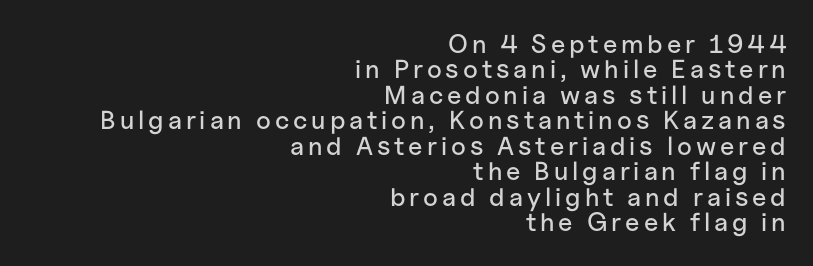
{"italic": "no", "underline": "no", "align": "right", "line_spacing": "tight", "line_spacing_ratio": 0.98, "glyph_px": 26}
